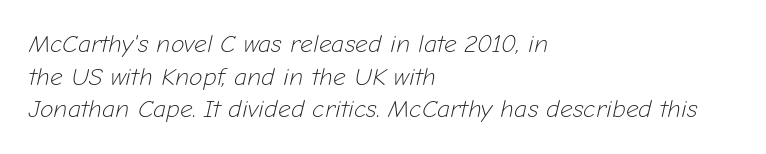
Compared with typical paragraphs, the rows here are spaced about the same. The words here are not underlined. Does extra space separate the letters? No, they use regular spacing. Stems and bowls with no extra thickness — not bold.
